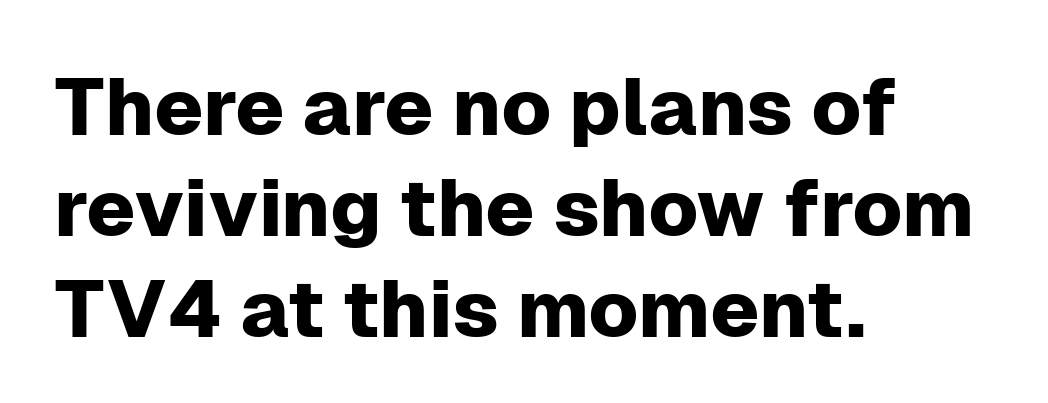
The compositor pushed each line to the left boundary. Here the glyphs are tracked normally, forming tight word shapes. Typographically, this falls in the sans-serif category. Note the varied advance widths — an 'i' is clearly narrower than an 'm'. Words float on clear page, feet unadorned. Posture: upright roman.
